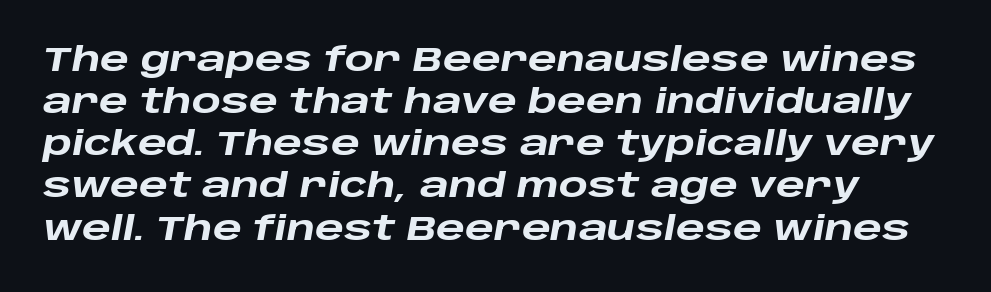
{"italic": "yes", "lean": "right", "slant_degrees": 10, "bold": "yes", "weight": "heavy", "width": "wide", "stroke_contrast": "low", "x_height": "large", "monospaced": "no", "underline": "no", "line_spacing_ratio": 1.24, "letter_spacing": "normal", "letter_spacing_em": 0.0, "glyph_px": 34}
